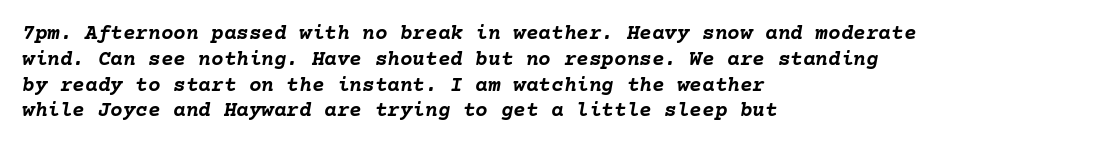
The image shows 21 px bold type, italic (leaning right); set left-aligned, line spacing 1.23x, normal letter spacing, not underlined.
